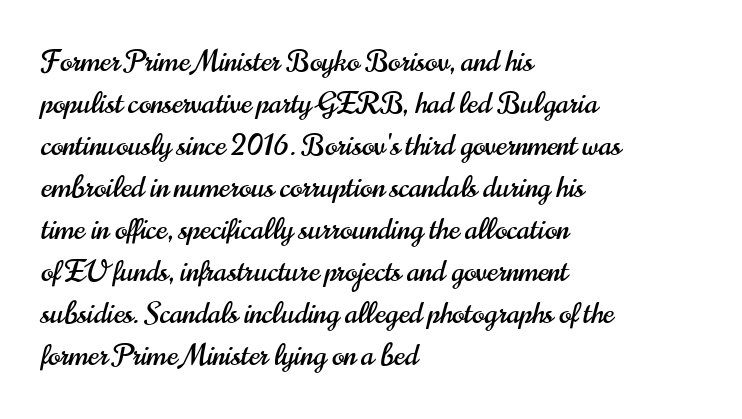
Underline: absent. Think of a printed novel: that variable character pitch is what you see here. Here the glyphs are tracked normally, forming tight word shapes. The rendering uses a moderate line-height, typical for paragraphs.
